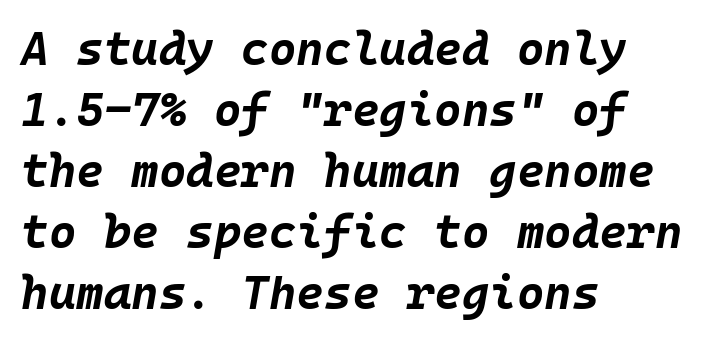
The image shows 47 px bold type, italic (leaning right), monospaced; set left-aligned, normal line spacing (1.3x), normal letter spacing, not underlined; low stroke contrast and a large x-height.
